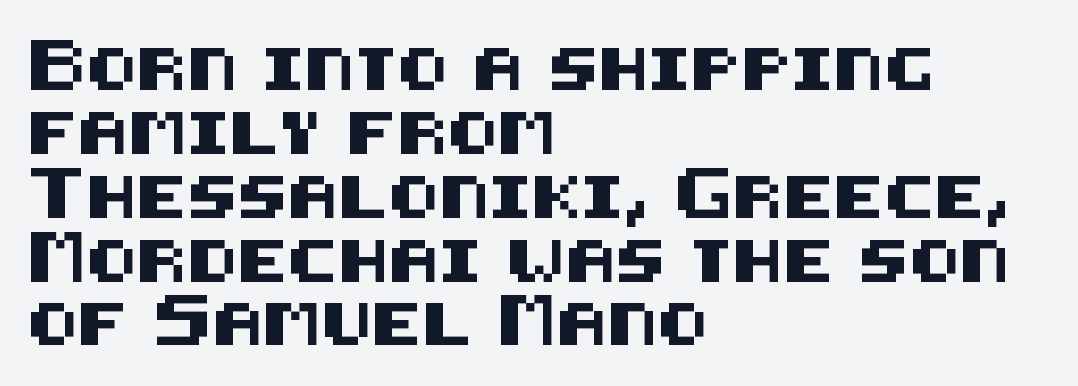
The image shows 42 px sans-serif type, upright; set left-aligned, normal line spacing (1.52x), normal letter spacing, not underlined; medium stroke contrast and a large x-height.
